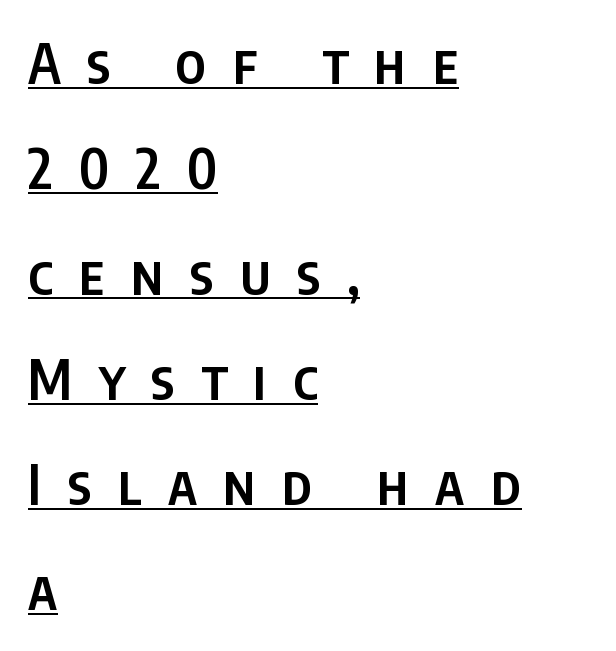
Rows of type keep a wide berth in the vertical direction. The strokes are fattened partway — semibold, not bold. Look at the bottom of the vertical strokes: they stop flat, with no serifs. Substantial extra tracking has been applied to these lines. You can tell it's not italic because the verticals are truly vertical.
